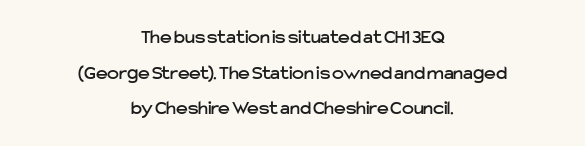
The image shows 20 px text type, upright; set centered, line spacing 1.78x, normal letter spacing, not underlined.
